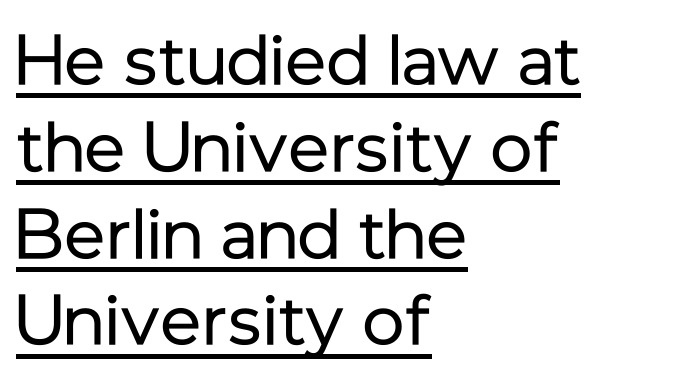
{"serif": "no", "italic": "no", "bold": "no", "weight": "regular", "width": "normal", "stroke_contrast": "low", "x_height": "medium", "monospaced": "no", "underline": "yes", "align": "left", "line_spacing_ratio": 1.24, "letter_spacing": "normal", "letter_spacing_em": 0.0, "glyph_px": 70}
